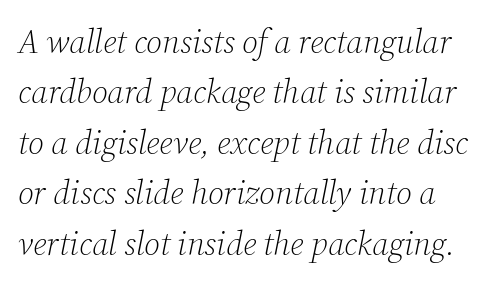
{"serif": "yes", "italic": "yes", "lean": "right", "slant_degrees": 12, "bold": "no", "weight": "light", "width": "normal", "stroke_contrast": "low", "x_height": "medium", "monospaced": "no", "underline": "no", "align": "left", "line_spacing": "normal", "line_spacing_ratio": 1.53, "letter_spacing": "normal", "letter_spacing_em": 0.0, "glyph_px": 33}
